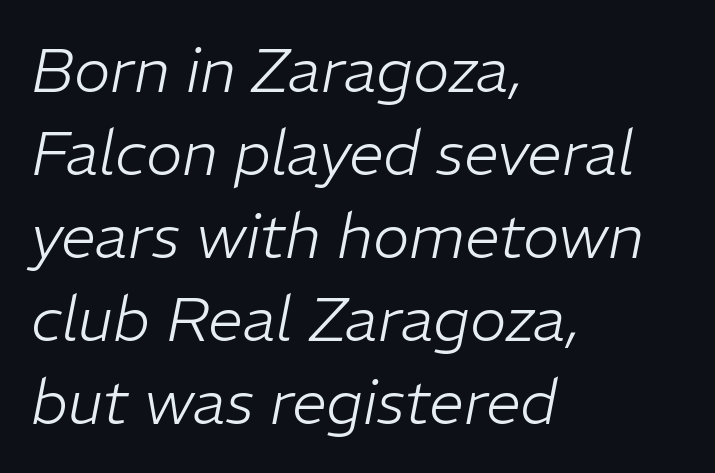
The image shows 62 px light type, italic (leaning right); set left-aligned, normal line spacing (1.34x), normal letter spacing, not underlined; low stroke contrast and a medium x-height.
